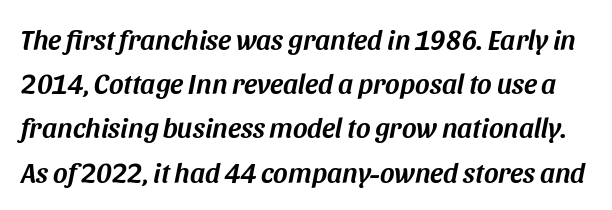
{"italic": "yes", "lean": "right", "slant_degrees": 11, "width": "normal", "stroke_contrast": "medium", "x_height": "large", "monospaced": "no", "underline": "no", "line_spacing": "normal", "line_spacing_ratio": 1.58, "letter_spacing": "normal", "letter_spacing_em": 0.0, "glyph_px": 28}
